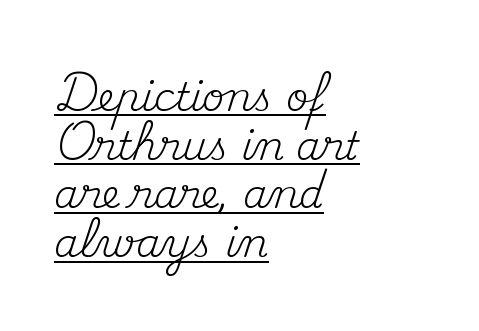
Q: Is the text bold? A: No.
Q: Is the text italic (slanted)? A: Yes.
Q: Is the typeface a serif or a sans-serif typeface? A: Serif.
Q: Is the text underlined? A: Yes.
Q: How is the paragraph aligned? A: Left-aligned.
Q: Is the spacing between letters normal or unusually wide? A: Normal.
Q: Is the spacing between lines tight, normal or loose? A: Normal.
Q: Width (condensed, normal, or wide)? A: Normal.
Q: Stroke contrast? A: Medium.
Q: x-height? A: Small.
Q: Monospaced? A: No.
